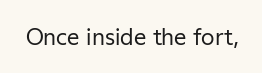
The image shows 22 px text type, upright; set normal letter spacing, not underlined.
